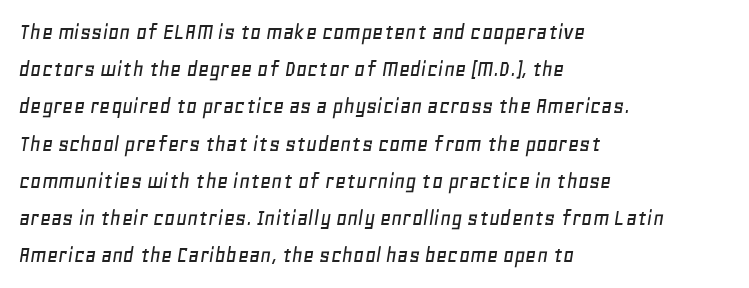
Q: Is the text italic (slanted)? A: Yes, it leans right by about 11 degrees.
Q: Is the text underlined? A: No.
Q: How is the paragraph aligned? A: Left-aligned.
Q: Is the spacing between letters normal or unusually wide? A: Normal.
Q: Is the spacing between lines tight, normal or loose? A: Normal.
